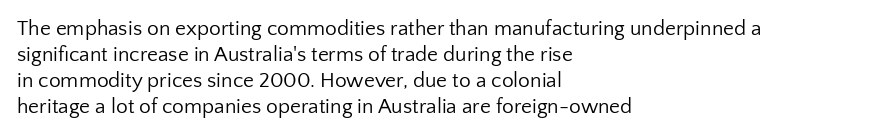
{"italic": "no", "bold": "no", "underline": "no", "align": "left", "line_spacing_ratio": 1.24, "letter_spacing": "normal", "letter_spacing_em": 0.0, "glyph_px": 21}
